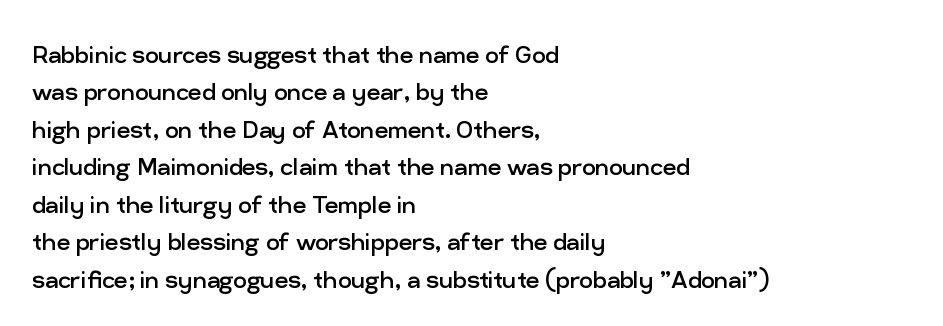
{"serif": "no", "italic": "no", "bold": "no", "weight": "regular", "width": "normal", "stroke_contrast": "low", "x_height": "medium", "monospaced": "no", "underline": "no", "align": "left", "line_spacing": "normal", "line_spacing_ratio": 1.25, "letter_spacing": "normal", "letter_spacing_em": 0.0, "glyph_px": 30}
